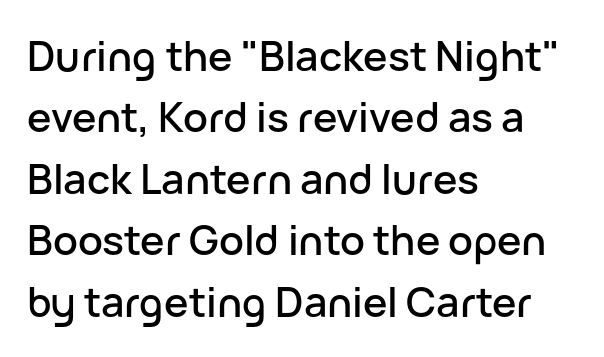
The image shows 41 px sans-serif type, upright; set left-aligned, normal line spacing (1.5x), normal letter spacing, not underlined; low stroke contrast and a medium x-height.
